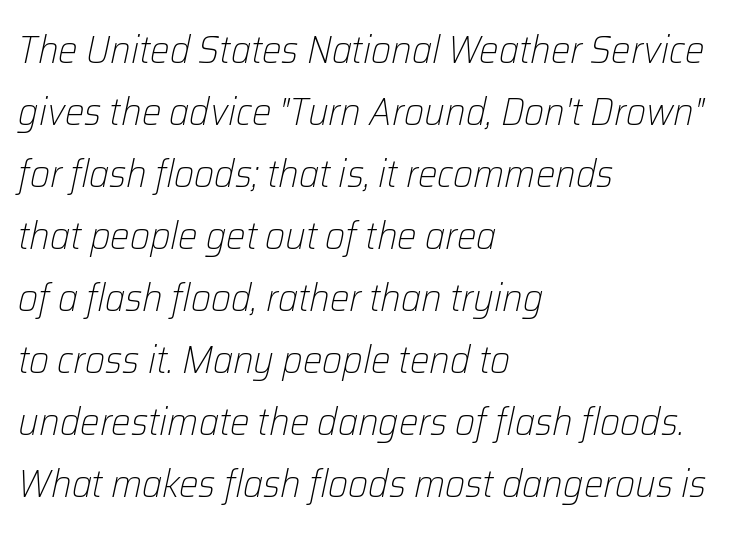
The image shows 39 px light type, italic (leaning right); set left-aligned, normal line spacing (1.59x), normal letter spacing, not underlined; low stroke contrast and a medium x-height.
